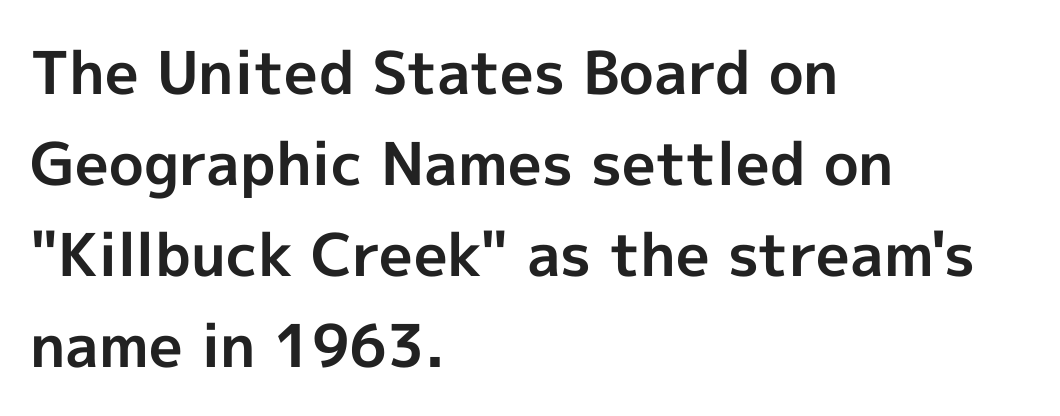
Unlike a traditional serif, this face leaves its strokes unadorned. Horizontal alignment here is leftward, the default for most running prose. Whoever set this chose a conventional vertical rhythm. Honestly, there is no underline to notice here at all. This is roman type, the default non-slanted kind.
